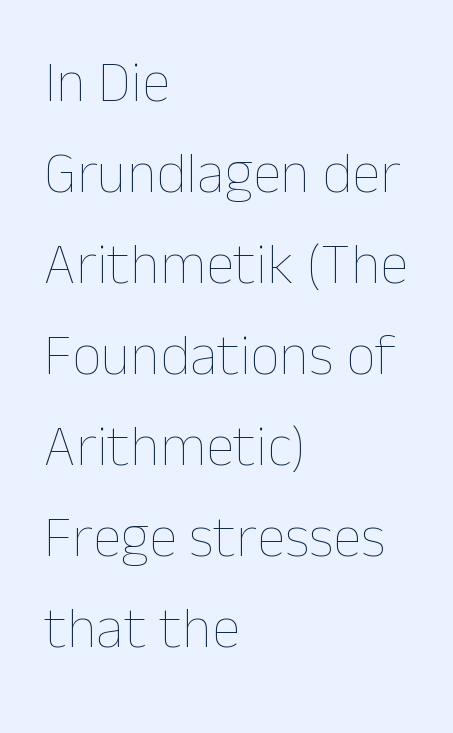
The space directly below the letters is spotless. Look at the tracking — it's just the regular setting, nothing added. Character widths vary here, with narrow letters taking less room than wide ones. Each new line begins a customary step beneath the previous one. Tall strokes in this sample are plumb rather than angled.
